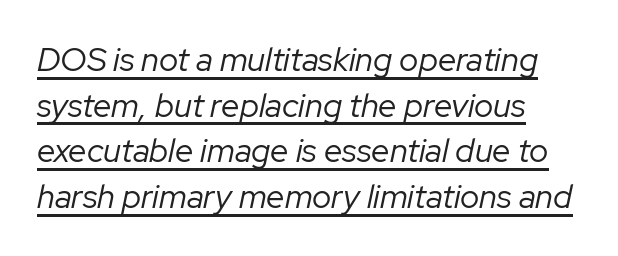
The image shows 33 px regular-weight type, italic (leaning right); set left-aligned, normal line spacing (1.38x), normal letter spacing, underlined; low stroke contrast and a medium x-height.
